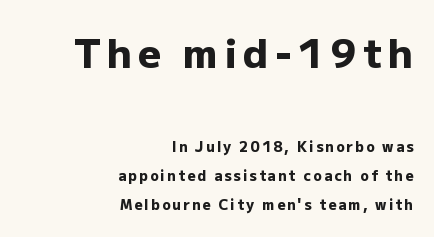
Q: Is the text bold? A: Yes.
Q: Is the text italic (slanted)? A: No, it is upright.
Q: Is the typeface a serif or a sans-serif typeface? A: Sans-serif.
Q: Is the text underlined? A: No.
Q: How is the paragraph aligned? A: Right-aligned.
Q: Is the spacing between lines tight, normal or loose? A: Loose.
Q: Which block of text is set in a larger size, the first (top) or the second (bottom)? A: The first (top) one.
Q: Width (condensed, normal, or wide)? A: Normal.
Q: Stroke contrast? A: Low.
Q: x-height? A: Medium.
Q: Monospaced? A: No.
